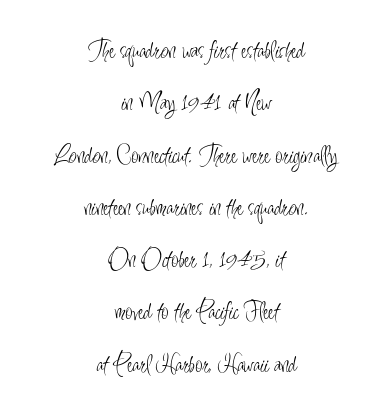
Q: Is the text bold? A: No.
Q: Is the text underlined? A: No.
Q: How is the paragraph aligned? A: Centered.
Q: Is the spacing between letters normal or unusually wide? A: Normal.
Q: Is the spacing between lines tight, normal or loose? A: Loose.
